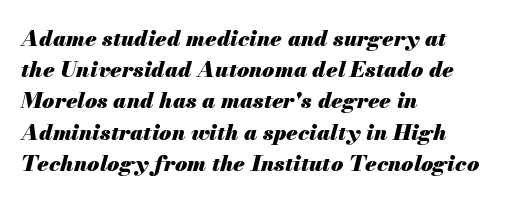
The image shows 22 px bold type, italic (leaning right); set left-aligned, normal line spacing (1.42x), normal letter spacing, not underlined.
